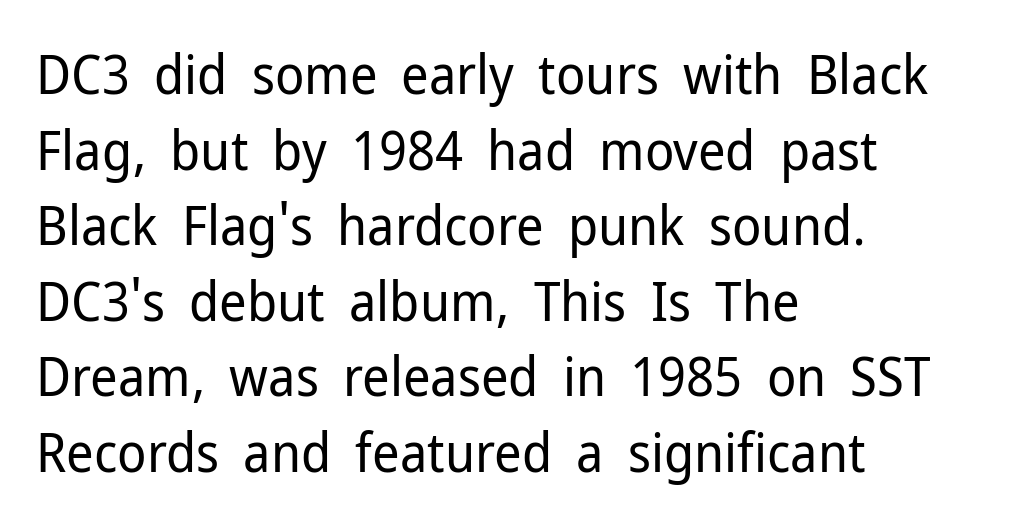
Q: Is the text bold? A: No.
Q: Is the text italic (slanted)? A: No, it is upright.
Q: Is the typeface a serif or a sans-serif typeface? A: Sans-serif.
Q: Is the text underlined? A: No.
Q: How is the paragraph aligned? A: Left-aligned.
Q: Is the spacing between letters normal or unusually wide? A: Normal.
Q: Is the spacing between lines tight, normal or loose? A: Normal.
Q: Width (condensed, normal, or wide)? A: Normal.
Q: Stroke contrast? A: Low.
Q: x-height? A: Medium.
Q: Monospaced? A: No.
